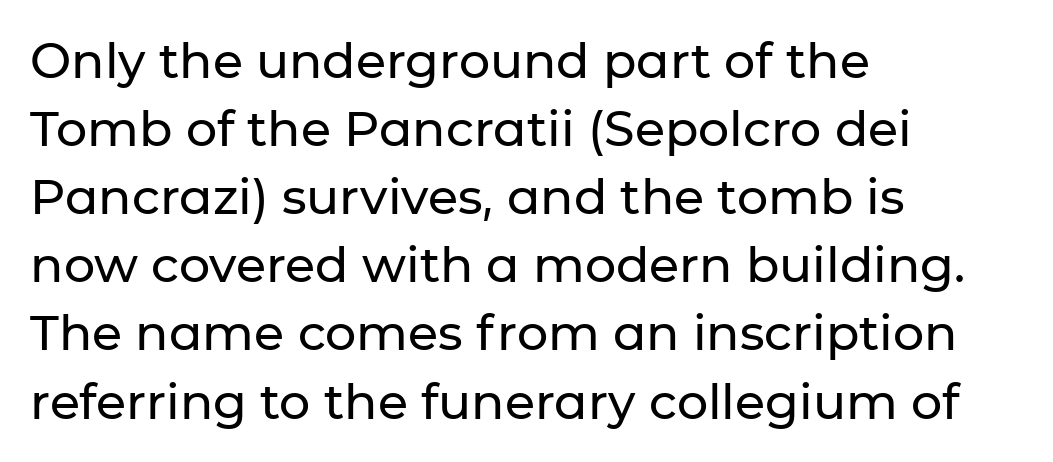
Q: Is the text italic (slanted)? A: No, it is upright.
Q: Is the typeface a serif or a sans-serif typeface? A: Sans-serif.
Q: Is the text underlined? A: No.
Q: How is the paragraph aligned? A: Left-aligned.
Q: Is the spacing between letters normal or unusually wide? A: Normal.
Q: Is the spacing between lines tight, normal or loose? A: Normal.
Q: Width (condensed, normal, or wide)? A: Normal.
Q: Stroke contrast? A: Low.
Q: x-height? A: Medium.
Q: Monospaced? A: No.
